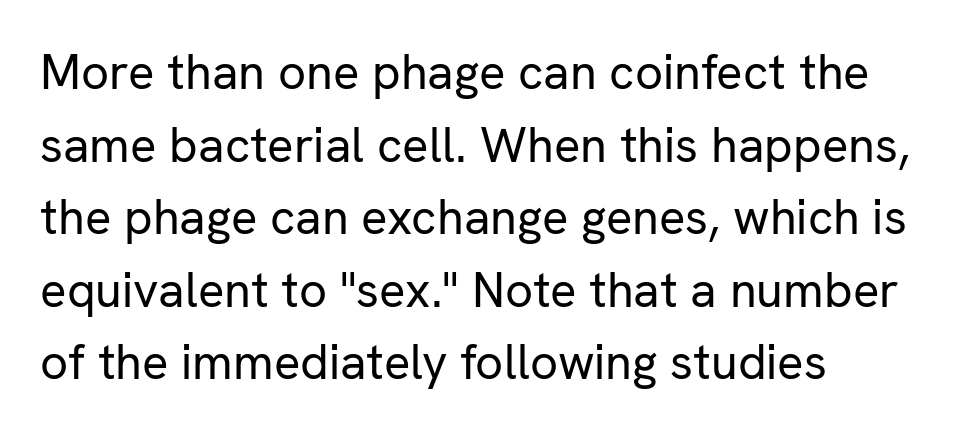
Letters have the restrained weight of plain body copy at most. No feet cap the strokes, marking this as sans-serif type. The glyphs are unaccompanied by any horizontal stroke below them. Spacing between characters is what you'd get straight out of the box. Is there much room between lines? A standard amount, neither cramped nor airy.
